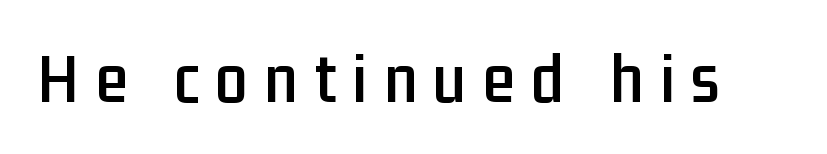
{"serif": "no", "italic": "no", "width": "condensed", "stroke_contrast": "low", "x_height": "medium", "monospaced": "no", "underline": "no", "letter_spacing": "wide", "letter_spacing_em": 0.22, "glyph_px": 73}
